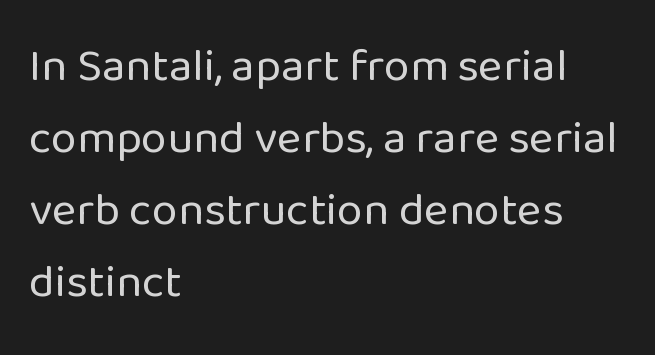
{"serif": "no", "italic": "no", "bold": "no", "weight": "regular", "width": "normal", "stroke_contrast": "low", "x_height": "medium", "monospaced": "no", "underline": "no", "align": "left", "line_spacing": "normal", "line_spacing_ratio": 1.53, "letter_spacing": "normal", "letter_spacing_em": 0.0, "glyph_px": 47}
